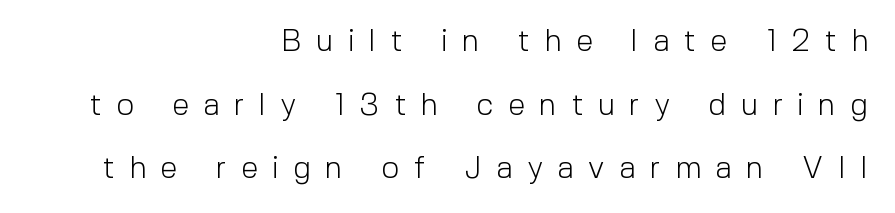
{"serif": "no", "italic": "no", "bold": "no", "weight": "light", "width": "normal", "x_height": "medium", "monospaced": "no", "underline": "no", "align": "right", "line_spacing": "loose", "line_spacing_ratio": 2.05, "letter_spacing": "wide", "letter_spacing_em": 0.47, "glyph_px": 31}
